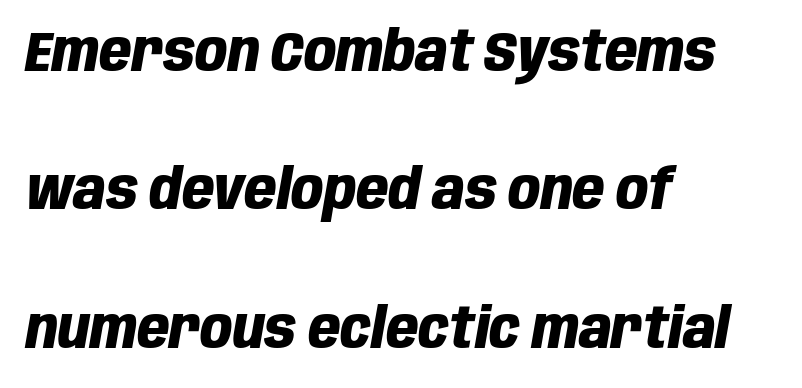
The typesetting leans heavy: a genuine bold. Compared with ordinary roman type, these characters are visibly tilted. Leftover space on each line is placed entirely after the last word. The specimen omits any rule beneath the text block's lines.
